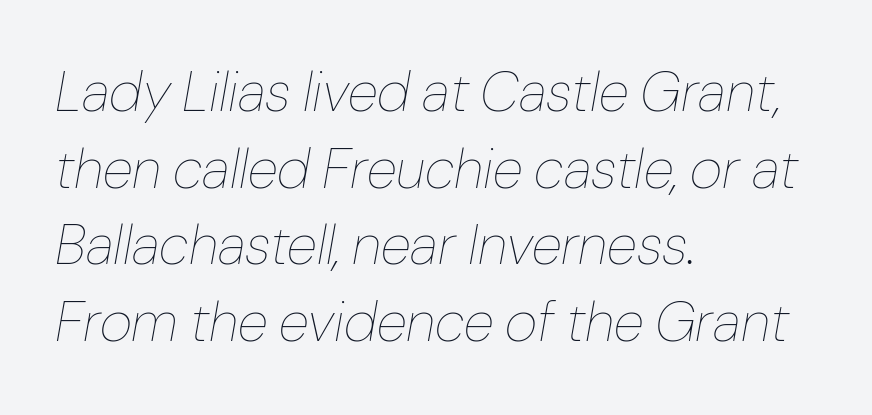
Q: Is the text bold? A: No.
Q: Is the text italic (slanted)? A: Yes, it leans right by about 10 degrees.
Q: Is the text underlined? A: No.
Q: How is the paragraph aligned? A: Left-aligned.
Q: Is the spacing between letters normal or unusually wide? A: Normal.
Q: Is the spacing between lines tight, normal or loose? A: Normal.
Q: Width (condensed, normal, or wide)? A: Normal.
Q: Stroke contrast? A: Low.
Q: x-height? A: Medium.
Q: Monospaced? A: No.
